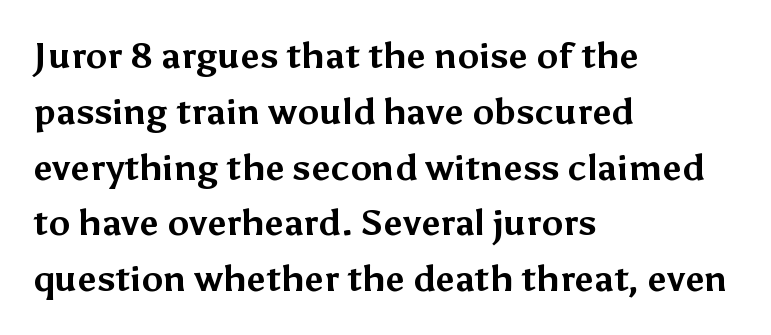
The image shows 36 px bold sans-serif type, upright; set left-aligned, normal line spacing (1.55x), normal letter spacing, not underlined; medium stroke contrast and a medium x-height.
